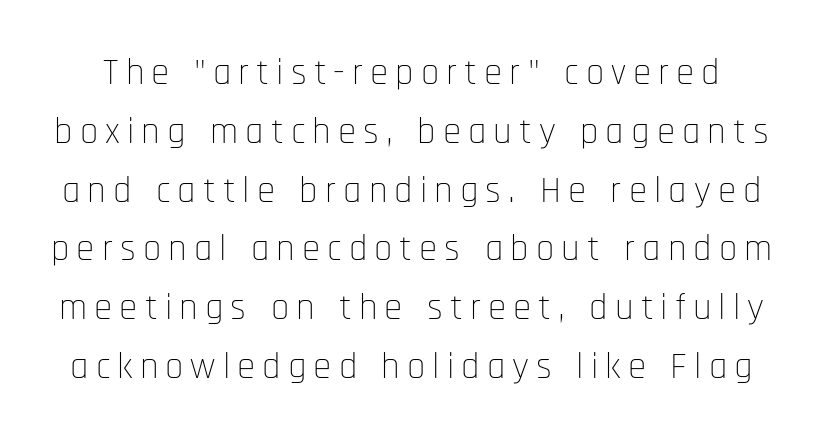
The image shows 37 px thin, condensed sans-serif type, upright; set normal line spacing (1.59x), not underlined; low stroke contrast and a large x-height.
